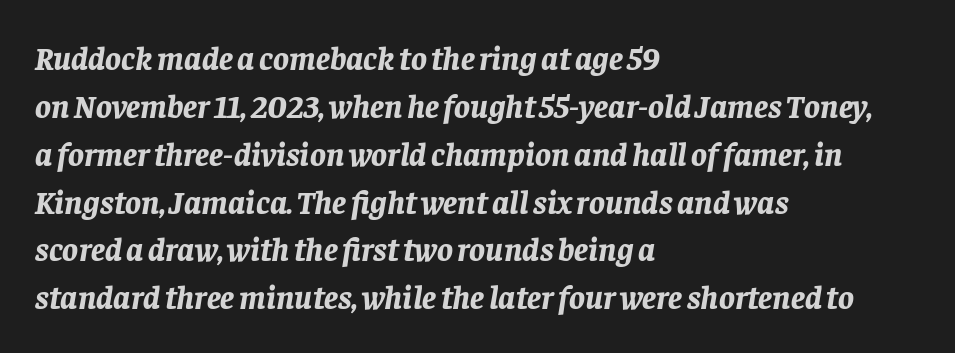
{"italic": "yes", "lean": "right", "slant_degrees": 8, "bold": "yes", "weight": "bold", "width": "normal", "stroke_contrast": "low", "x_height": "large", "monospaced": "no", "underline": "no", "align": "left", "line_spacing": "normal", "line_spacing_ratio": 1.45, "letter_spacing": "normal", "letter_spacing_em": 0.0, "glyph_px": 33}
